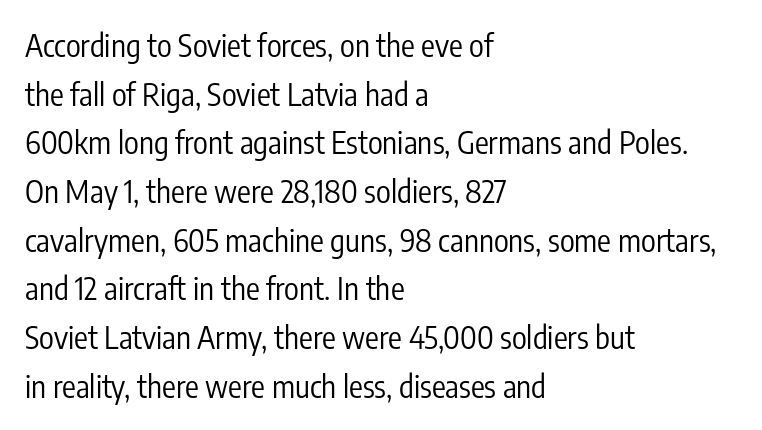
Bare-footed words on every line. Is this a fixed-width face? No — the glyphs have proportional, varying widths. Serifs: no, the terminals of the letterforms are clean. The tracking reads as untouched default to a designer's eye. You can tell it's not italic because the verticals are truly vertical.
